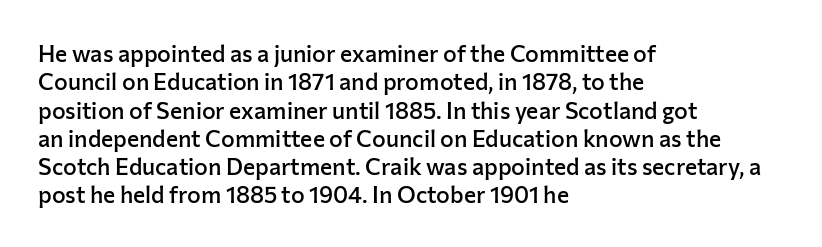
{"italic": "no", "bold": "semi", "underline": "no", "align": "left", "line_spacing_ratio": 1.23, "letter_spacing": "normal", "letter_spacing_em": 0.0, "glyph_px": 23}
